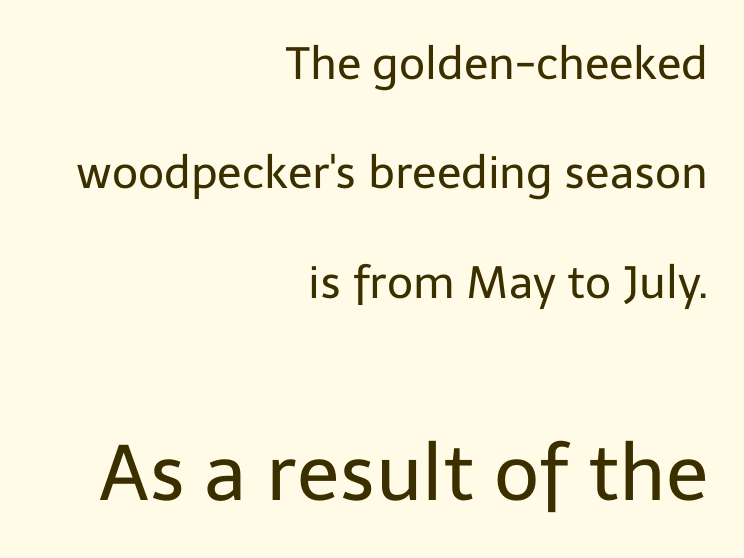
The image shows 78 px regular-weight sans-serif type, upright; set right-aligned, loose line spacing (2.43x), normal letter spacing, not underlined; the second (bottom) block is 1.73x larger; low stroke contrast and a medium x-height.
